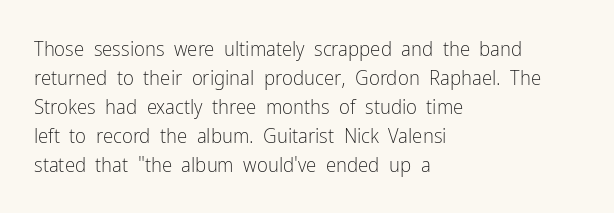
{"italic": "no", "bold": "no", "underline": "no", "align": "left", "line_spacing": "normal", "line_spacing_ratio": 1.38, "letter_spacing": "normal", "letter_spacing_em": 0.0, "glyph_px": 21}
